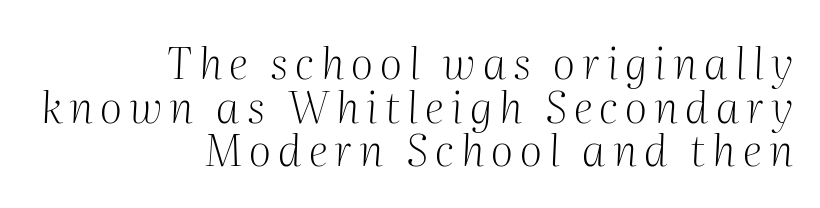
Q: Is the text bold? A: No.
Q: Is the text italic (slanted)? A: Yes, it leans right by about 2 degrees.
Q: Is the typeface a serif or a sans-serif typeface? A: Serif.
Q: Is the text underlined? A: No.
Q: How is the paragraph aligned? A: Right-aligned.
Q: Is the spacing between lines tight, normal or loose? A: Tight.
Q: Width (condensed, normal, or wide)? A: Normal.
Q: Stroke contrast? A: Medium.
Q: x-height? A: Medium.
Q: Monospaced? A: No.
